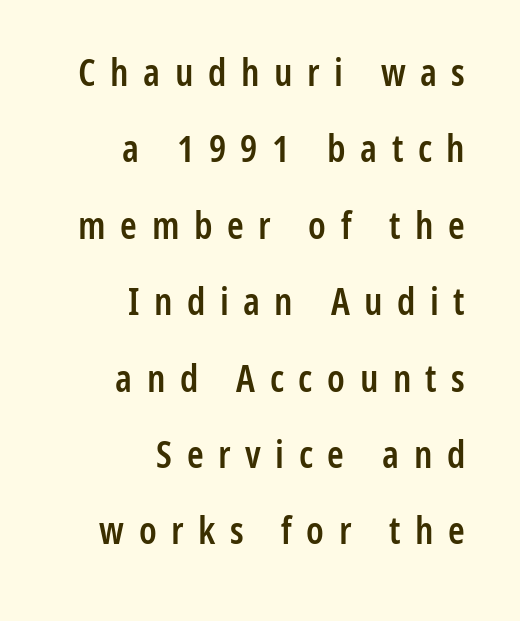
Q: Is the text bold? A: Semi-bold.
Q: Is the text italic (slanted)? A: No, it is upright.
Q: Is the typeface a serif or a sans-serif typeface? A: Sans-serif.
Q: Is the text underlined? A: No.
Q: How is the paragraph aligned? A: Right-aligned.
Q: Is the spacing between letters normal or unusually wide? A: Unusually wide.
Q: Is the spacing between lines tight, normal or loose? A: Loose.
Q: Width (condensed, normal, or wide)? A: Condensed.
Q: Stroke contrast? A: Low.
Q: x-height? A: Medium.
Q: Monospaced? A: No.
